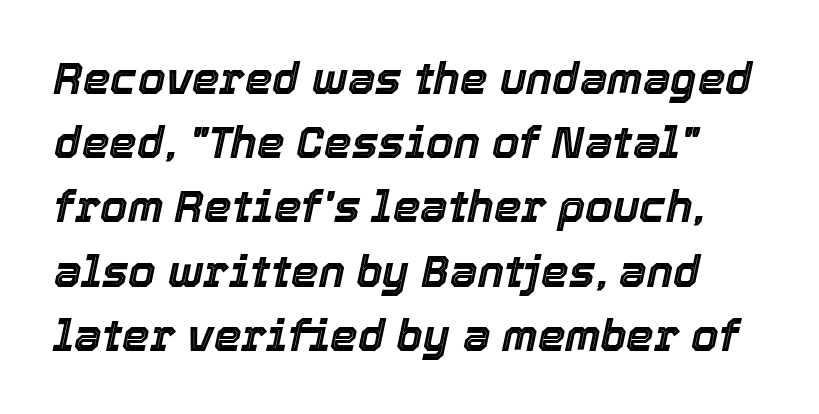
One glance says typical: line gaps are just what's usual. This is oblique type, the kind used for emphasis or titles. Underline: absent. Think of a printed novel: that variable character pitch is what you see here. Between one letter and the next there's only the usual sliver of space.
